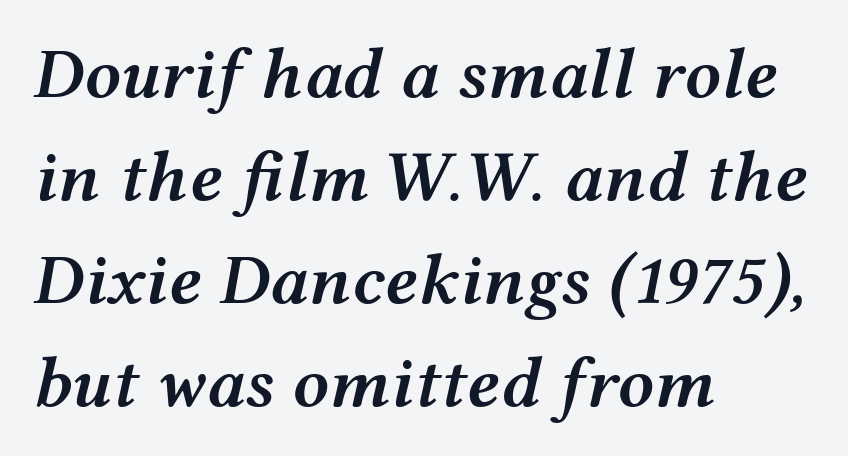
Firm but not heavy-handed strokes: this text is semibold. The face used here is proportionally spaced, like ordinary book or web type. Compared with ordinary roman type, these characters are visibly tilted. Left-aligned paragraph, ragged on the right. Is there much room between lines? A standard amount, neither cramped nor airy.
